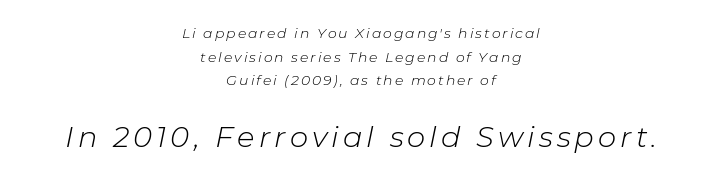
Q: Is the text bold? A: No.
Q: Is the text italic (slanted)? A: Yes, it leans right by about 11 degrees.
Q: Is the text underlined? A: No.
Q: How is the paragraph aligned? A: Centered.
Q: Is the spacing between lines tight, normal or loose? A: Normal.
Q: Which block of text is set in a larger size, the first (top) or the second (bottom)? A: The second (bottom) one.
Q: Width (condensed, normal, or wide)? A: Normal.
Q: Stroke contrast? A: Low.
Q: x-height? A: Medium.
Q: Monospaced? A: No.
